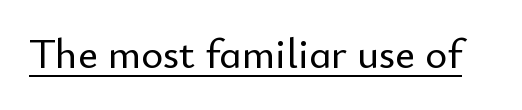
The image shows 42 px sans-serif type, upright; set normal letter spacing, underlined; low stroke contrast and a small x-height.
